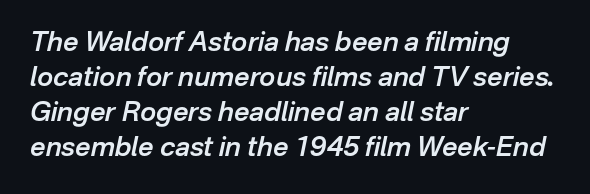
The image shows 27 px text type, italic (leaning right); set left-aligned, normal line spacing (1.3x), normal letter spacing, not underlined.
